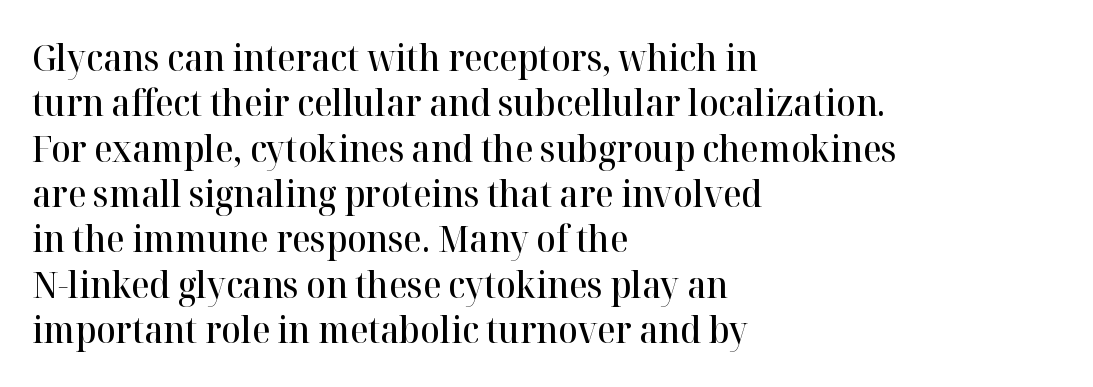
You could not count columns in this text — the font is proportionally spaced. The block of text has a typical density, with ordinary space between rows. The face used here is a semibold: visibly heavier than regular, lighter than bold. This sample is left-justified, so line endings fall wherever the words run out. This sample uses a serif face.
